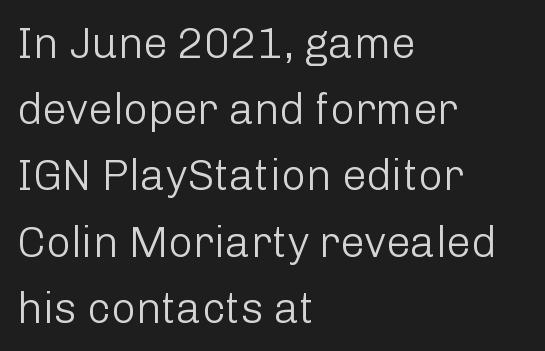
{"serif": "no", "italic": "no", "bold": "no", "weight": "light", "width": "normal", "stroke_contrast": "low", "x_height": "medium", "monospaced": "no", "underline": "no", "align": "left", "line_spacing": "normal", "line_spacing_ratio": 1.54, "letter_spacing": "normal", "letter_spacing_em": 0.0, "glyph_px": 43}
